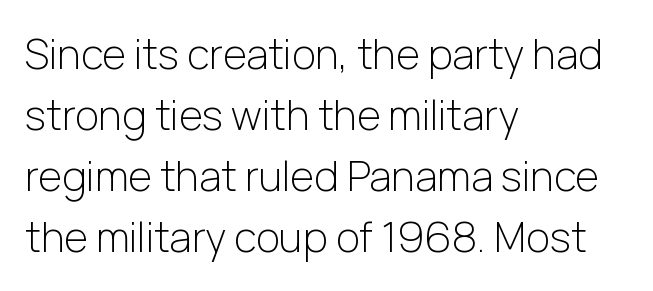
In terms of posture, this sample is upright. The rendering anchors every line to the left-hand side. Characters follow at the spacing the type designer built in. Vertical stems look standard width or narrower in stroke.
